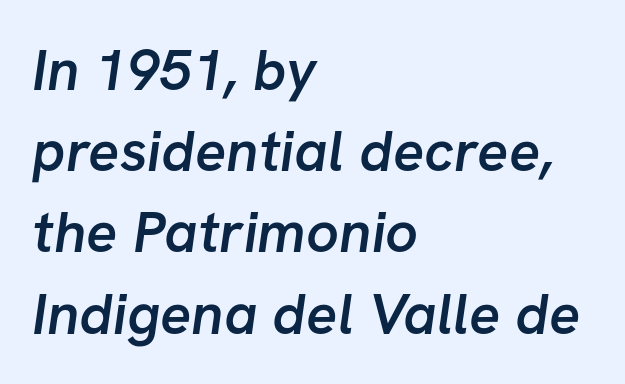
The image shows 58 px semibold sans-serif type; set left-aligned, normal line spacing (1.4x), normal letter spacing, not underlined; low stroke contrast and a medium x-height.
